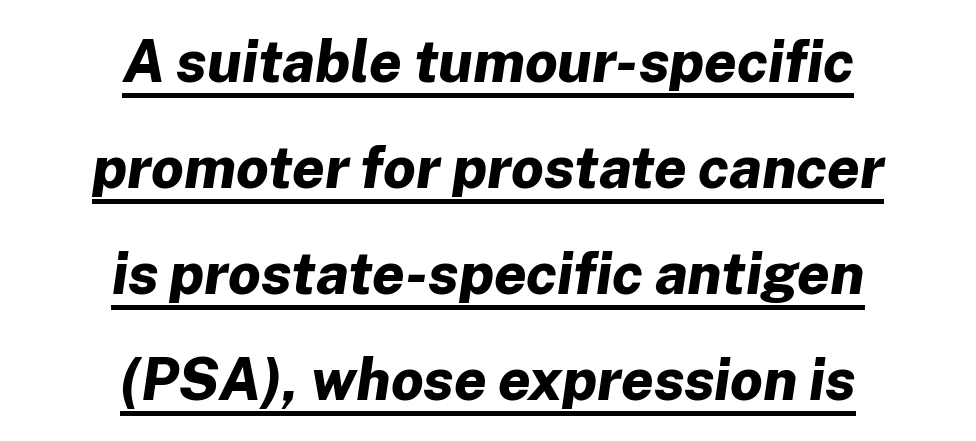
The image shows 58 px bold type, italic (leaning right); set centered, line spacing 1.83x, normal letter spacing, underlined; low stroke contrast and a medium x-height.
